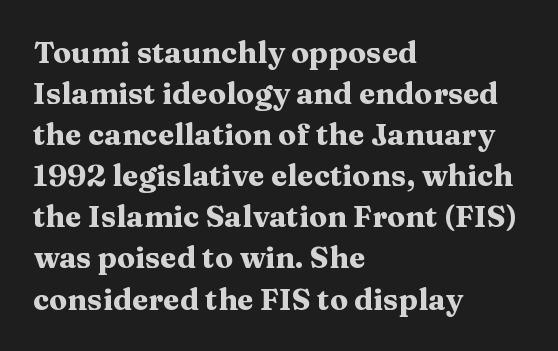
Q: Is the text bold? A: Yes.
Q: Is the text italic (slanted)? A: No, it is upright.
Q: Is the typeface a serif or a sans-serif typeface? A: Serif.
Q: Is the text underlined? A: No.
Q: How is the paragraph aligned? A: Left-aligned.
Q: Is the spacing between letters normal or unusually wide? A: Normal.
Q: Is the spacing between lines tight, normal or loose? A: Normal.
Q: Width (condensed, normal, or wide)? A: Wide.
Q: Stroke contrast? A: Medium.
Q: x-height? A: Medium.
Q: Monospaced? A: No.
